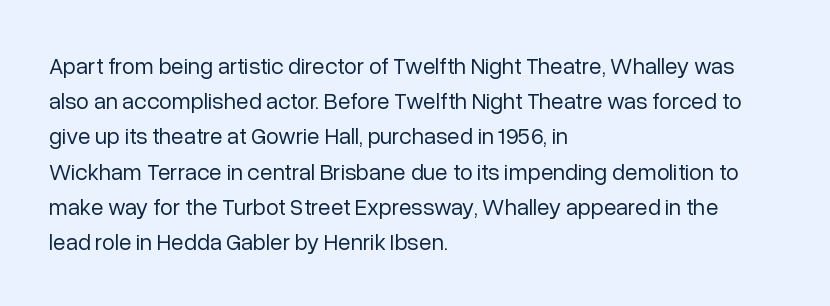
The image shows 23 px text type, upright; set left-aligned, normal line spacing (1.53x), normal letter spacing, not underlined.
